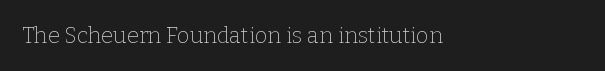
The rag falls on the right side of this text block. Spacing between characters is what you'd get straight out of the box. This sample uses an upright cut, with every glyph sitting square on the baseline. Plain, unruled lines of type. The weight would be labelled regular, book, light, or lighter still.
